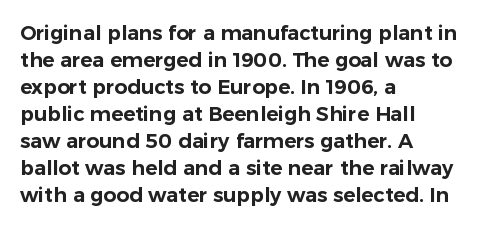
The image shows 20 px text type, upright; set left-aligned, normal line spacing (1.35x), normal letter spacing, not underlined.
